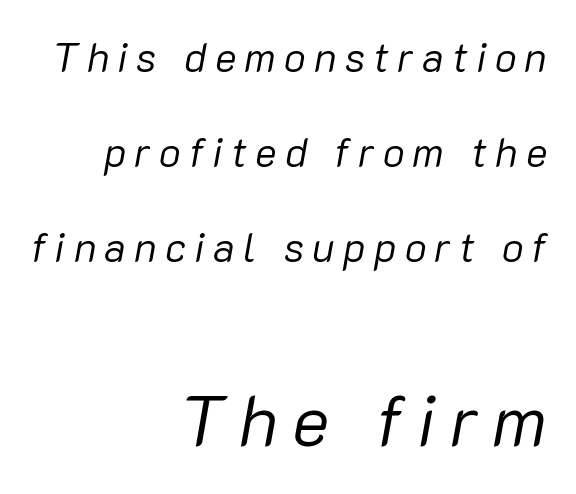
{"italic": "yes", "lean": "right", "slant_degrees": 10, "bold": "no", "weight": "regular", "width": "normal", "stroke_contrast": "low", "x_height": "medium", "monospaced": "no", "underline": "no", "align": "right", "line_spacing": "loose", "line_spacing_ratio": 2.32, "letter_spacing": "wide", "letter_spacing_em": 0.2, "larger_block": "second", "size_ratio": 1.73, "glyph_px": 71}
